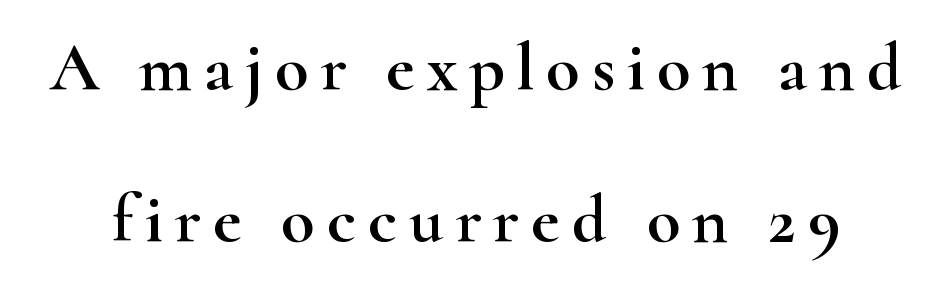
The image shows 69 px wide serif type, upright; set loose line spacing (2.21x), not underlined; high stroke contrast and a small x-height.
